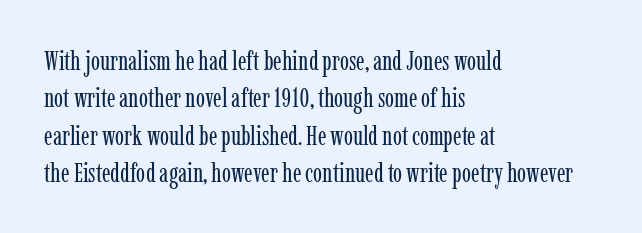
The image shows 27 px text type, upright; set left-aligned, normal line spacing (1.38x), normal letter spacing, not underlined.
